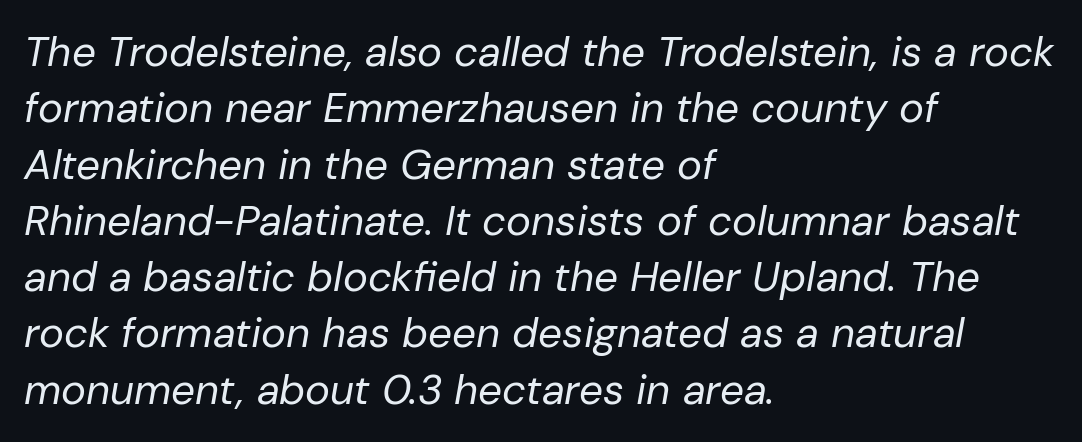
{"italic": "yes", "lean": "right", "slant_degrees": 10, "bold": "no", "weight": "regular", "width": "normal", "stroke_contrast": "low", "x_height": "medium", "monospaced": "no", "underline": "no", "align": "left", "line_spacing": "normal", "line_spacing_ratio": 1.34, "letter_spacing": "normal", "letter_spacing_em": 0.0, "glyph_px": 42}
